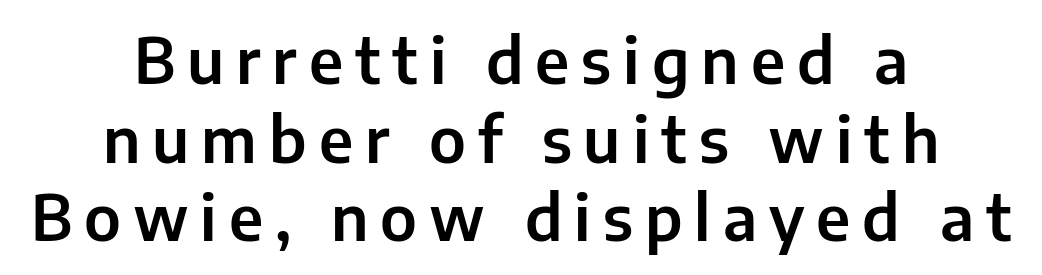
{"serif": "no", "italic": "no", "width": "normal", "stroke_contrast": "low", "x_height": "medium", "monospaced": "no", "underline": "no", "align": "center", "line_spacing": "normal", "line_spacing_ratio": 1.25, "glyph_px": 63}
